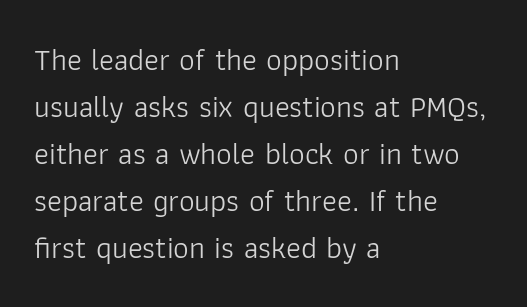
The image shows 31 px light sans-serif type, upright; set left-aligned, normal line spacing (1.52x), normal letter spacing, not underlined; low stroke contrast and a medium x-height.
